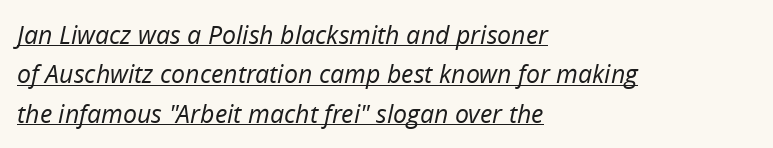
{"italic": "yes", "lean": "right", "slant_degrees": 12, "bold": "no", "underline": "yes", "align": "left", "line_spacing": "normal", "line_spacing_ratio": 1.58, "letter_spacing": "normal", "letter_spacing_em": 0.0, "glyph_px": 25}
